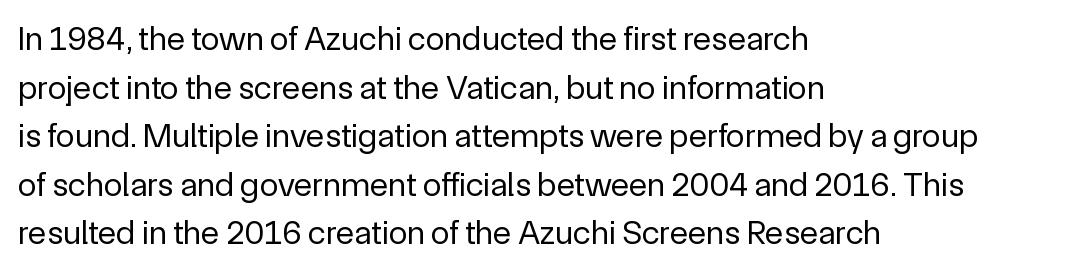
Reading down the block, your eye returns to a fixed left position each line. The weight would be labelled regular, book, light, or lighter still. The rendering shows plain stroke endings on the letterforms — a sans-serif design. How would I describe the line gaps? Plain and ordinary.
